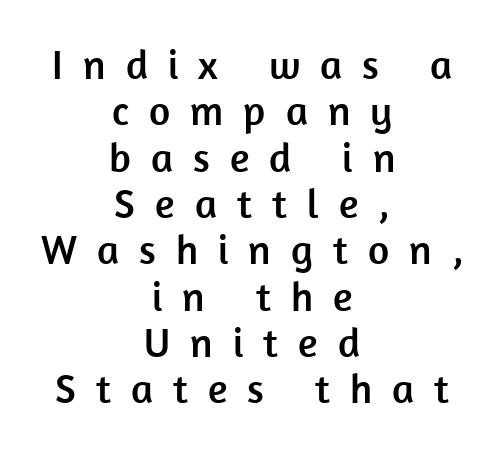
{"serif": "no", "italic": "no", "width": "normal", "stroke_contrast": "low", "x_height": "medium", "monospaced": "no", "underline": "no", "align": "center", "line_spacing": "tight", "line_spacing_ratio": 1.13, "letter_spacing": "wide", "letter_spacing_em": 0.49, "glyph_px": 41}
